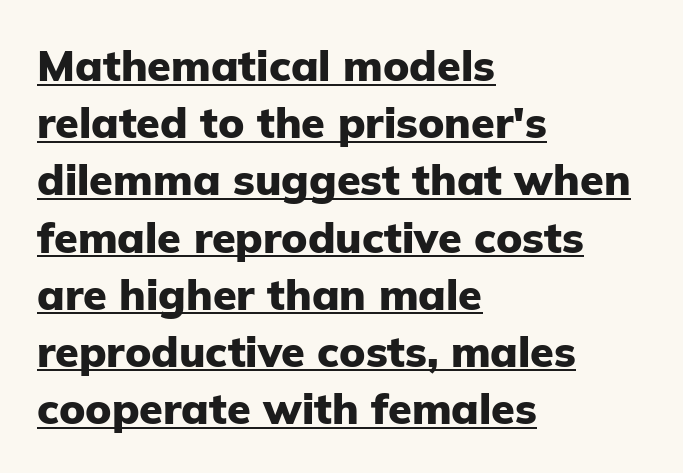
This rendering uses left alignment, leaving the right contour irregular. These lines are rendered in a variable-pitch font. The type is set solid horizontally, with unmodified tracking. The lettering is marked with a stroke running underneath it.
